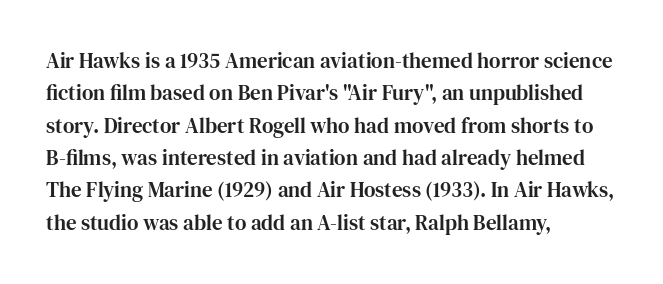
Q: Is the text italic (slanted)? A: No, it is upright.
Q: Is the text underlined? A: No.
Q: How is the paragraph aligned? A: Left-aligned.
Q: Is the spacing between letters normal or unusually wide? A: Normal.
Q: Is the spacing between lines tight, normal or loose? A: Normal.
